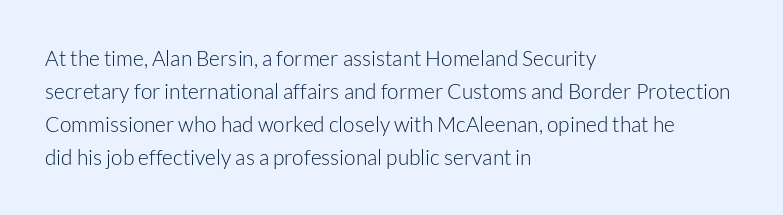
The image shows 21 px text type, upright; set left-aligned, normal line spacing (1.57x), normal letter spacing, not underlined.
